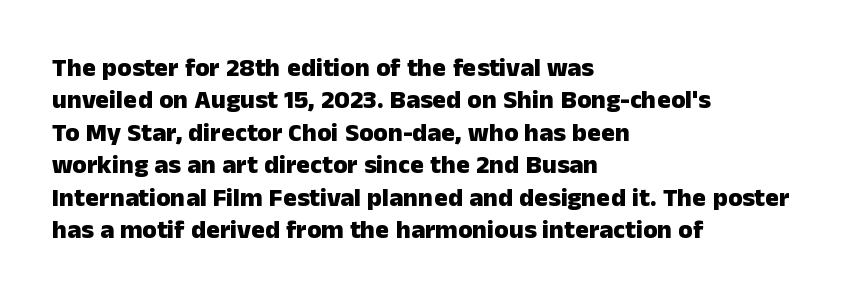
Q: Is the text bold? A: Yes.
Q: Is the text italic (slanted)? A: No, it is upright.
Q: Is the text underlined? A: No.
Q: How is the paragraph aligned? A: Left-aligned.
Q: Is the spacing between letters normal or unusually wide? A: Normal.
Q: Is the spacing between lines tight, normal or loose? A: Normal.
